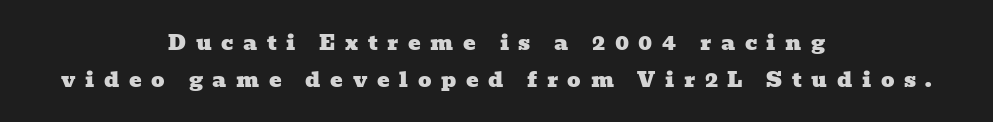
A bare baseline throughout the passage. Horizontally, the lines are justified to the midpoint only. In terms of letterspacing, this is a distinctly airy, spread setting.
